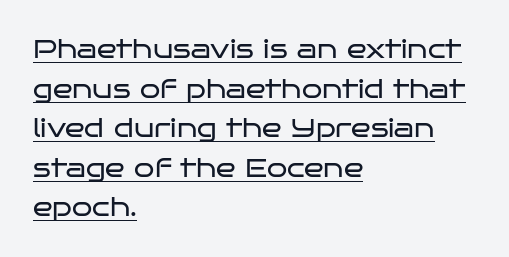
The image shows 26 px text type, upright; set left-aligned, normal line spacing (1.52x), normal letter spacing, underlined.
